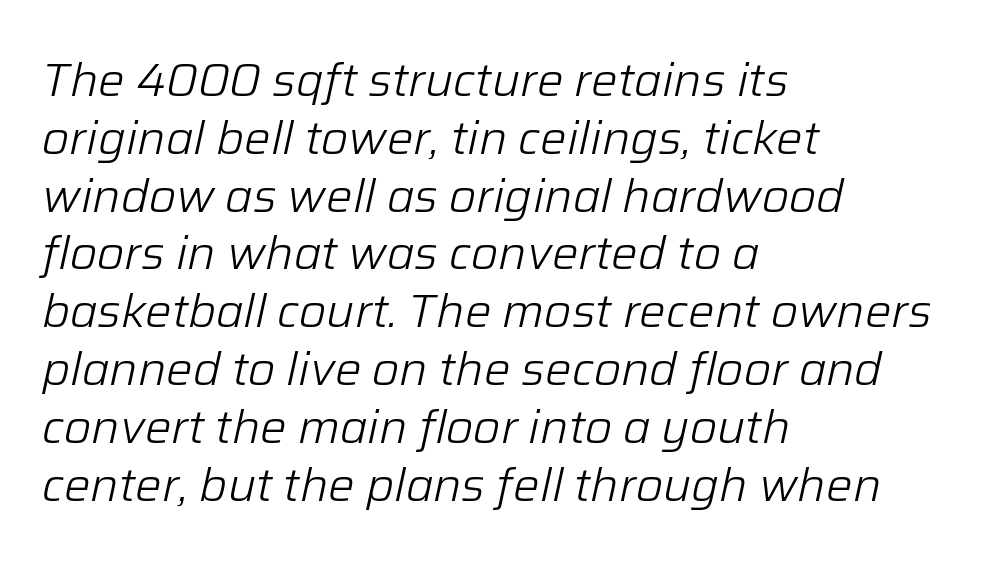
The image shows 47 px light type, italic (leaning right); set left-aligned, line spacing 1.23x, normal letter spacing, not underlined; low stroke contrast and a medium x-height.
